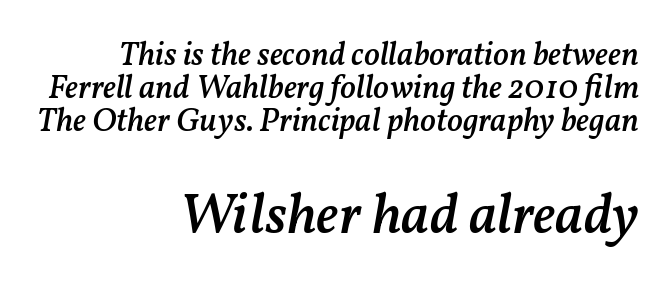
{"italic": "yes", "lean": "right", "slant_degrees": 11, "bold": "semi", "weight": "semibold", "width": "normal", "stroke_contrast": "medium", "x_height": "medium", "monospaced": "no", "underline": "no", "align": "right", "line_spacing": "tight", "line_spacing_ratio": 1.0, "letter_spacing": "normal", "letter_spacing_em": 0.0, "larger_block": "second", "size_ratio": 1.73, "glyph_px": 57}
